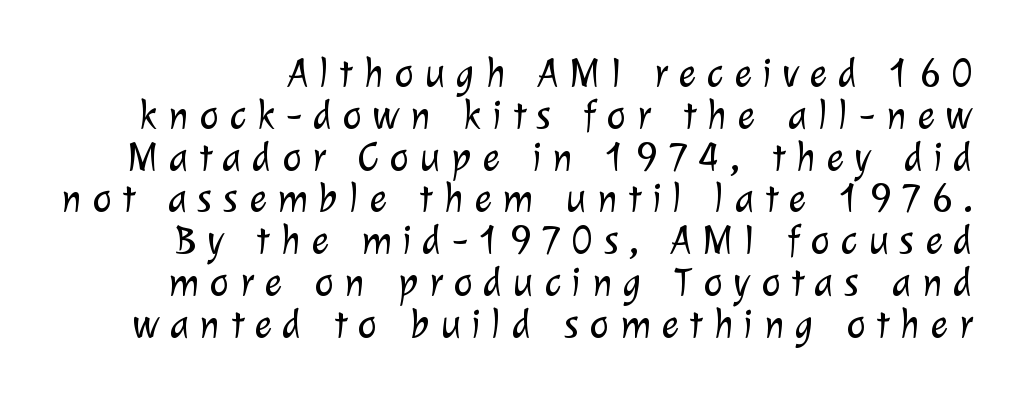
Look at the tracking — it's clearly loosened, letters drifting apart. Plain, unruled lines of type. Think standard paragraph weight, or any step lighter than that. Whoever set this chose condensed vertical rhythm over breathing room. Regarding serifs, this sample does without them. You could not count columns in this text — the font is proportionally spaced.
